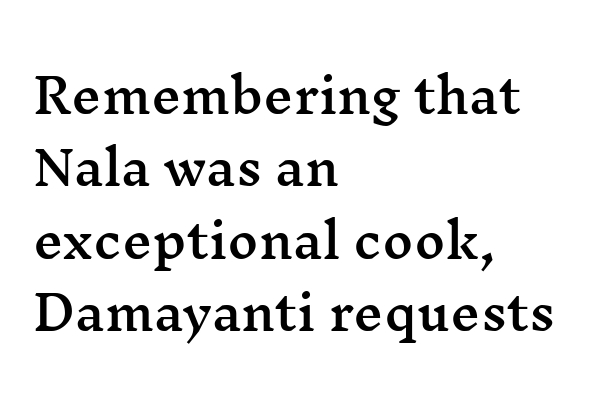
{"serif": "yes", "italic": "no", "width": "wide", "stroke_contrast": "medium", "x_height": "medium", "monospaced": "no", "underline": "no", "align": "left", "line_spacing": "normal", "line_spacing_ratio": 1.54, "letter_spacing": "normal", "letter_spacing_em": 0.0, "glyph_px": 47}
